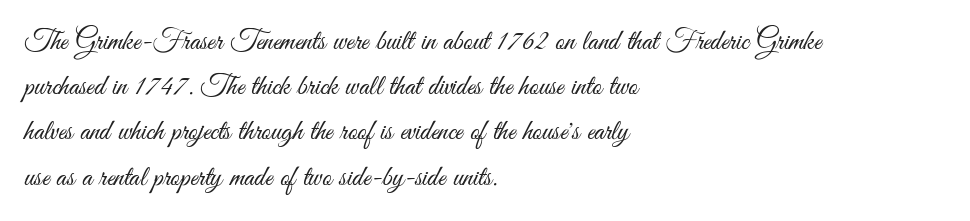
Casual observation: everything's shoved over to the left. Line spacing here is normal. Tracking value appears to be zero — textbook default spacing. The font is comparable to plain body text, perhaps lighter. Think of a printed novel: that variable character pitch is what you see here. The letters carry no serifs — their stems end cleanly without finishing strokes.
